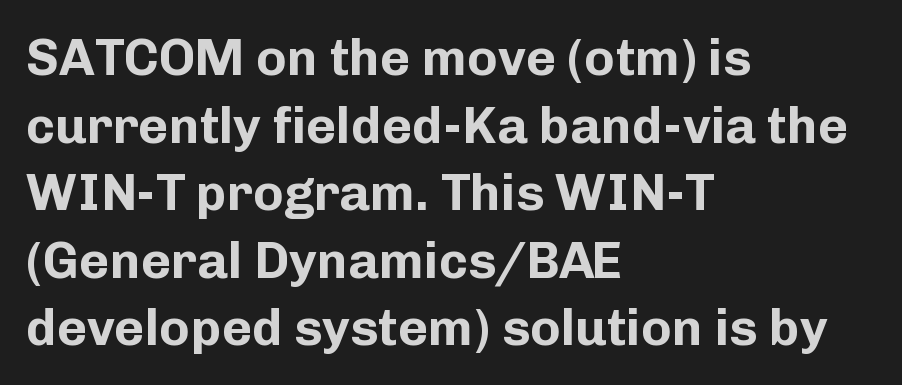
{"serif": "no", "italic": "no", "bold": "yes", "weight": "bold", "width": "normal", "stroke_contrast": "low", "x_height": "medium", "monospaced": "no", "underline": "no", "align": "left", "line_spacing": "normal", "line_spacing_ratio": 1.3, "letter_spacing": "normal", "letter_spacing_em": 0.0, "glyph_px": 52}
